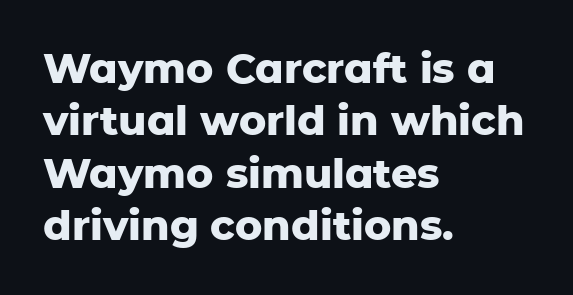
Inter-character spacing is left at the font's built-in metrics. Each letter keeps its own natural width here, so spacing adapts to shape. Heft: maximum for text — a bold. The typography opts for an upright posture over an oblique one. In CSS terms this would be text-align: left. Summary of vertical rhythm: regular, with standard interline spacing.
